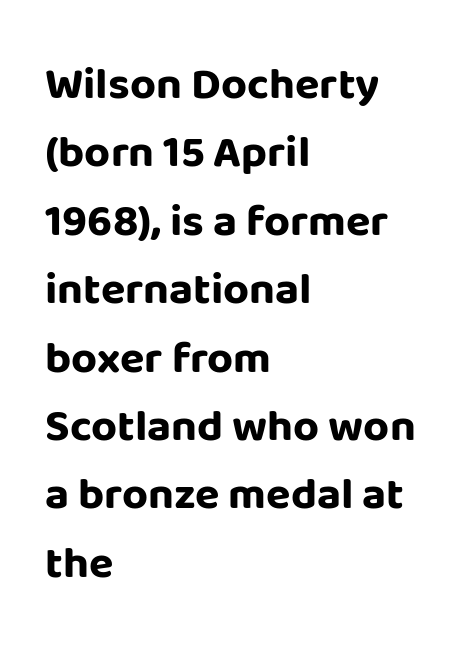
{"serif": "no", "italic": "no", "bold": "yes", "weight": "bold", "width": "normal", "stroke_contrast": "low", "x_height": "large", "monospaced": "no", "underline": "no", "align": "left", "line_spacing": "normal", "line_spacing_ratio": 1.52, "letter_spacing": "normal", "letter_spacing_em": 0.0, "glyph_px": 45}
